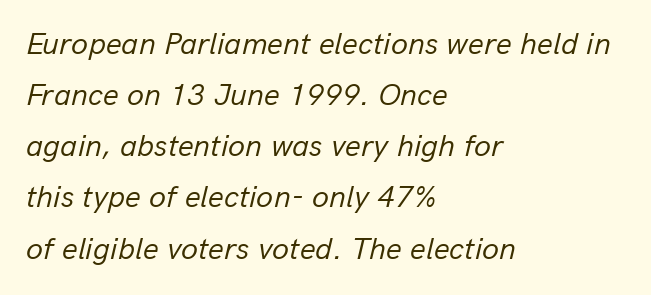
{"italic": "yes", "lean": "right", "slant_degrees": 13, "bold": "no", "weight": "regular", "width": "normal", "stroke_contrast": "low", "x_height": "medium", "monospaced": "no", "underline": "no", "align": "left", "line_spacing": "normal", "line_spacing_ratio": 1.65, "letter_spacing": "normal", "letter_spacing_em": 0.0, "glyph_px": 31}
